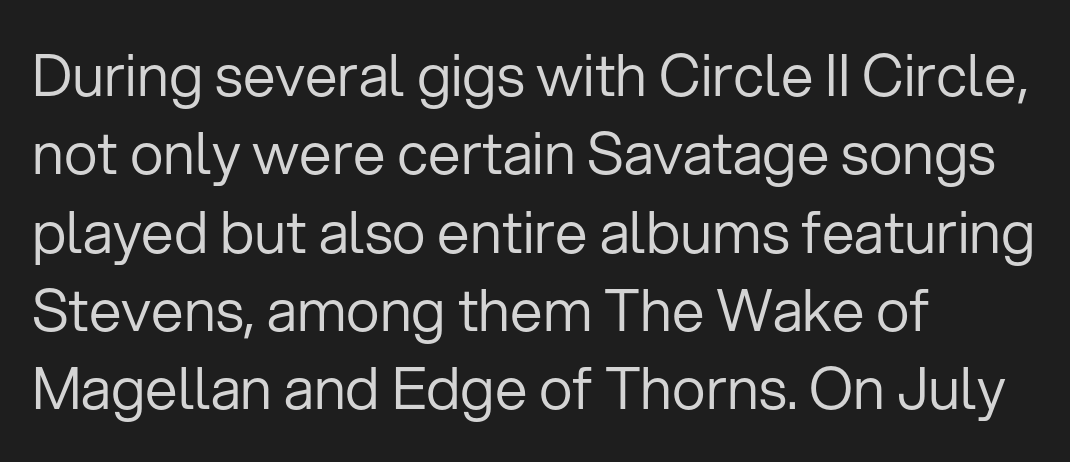
The image shows 58 px regular-weight sans-serif type, upright; set left-aligned, normal line spacing (1.35x), normal letter spacing, not underlined; low stroke contrast and a medium x-height.
